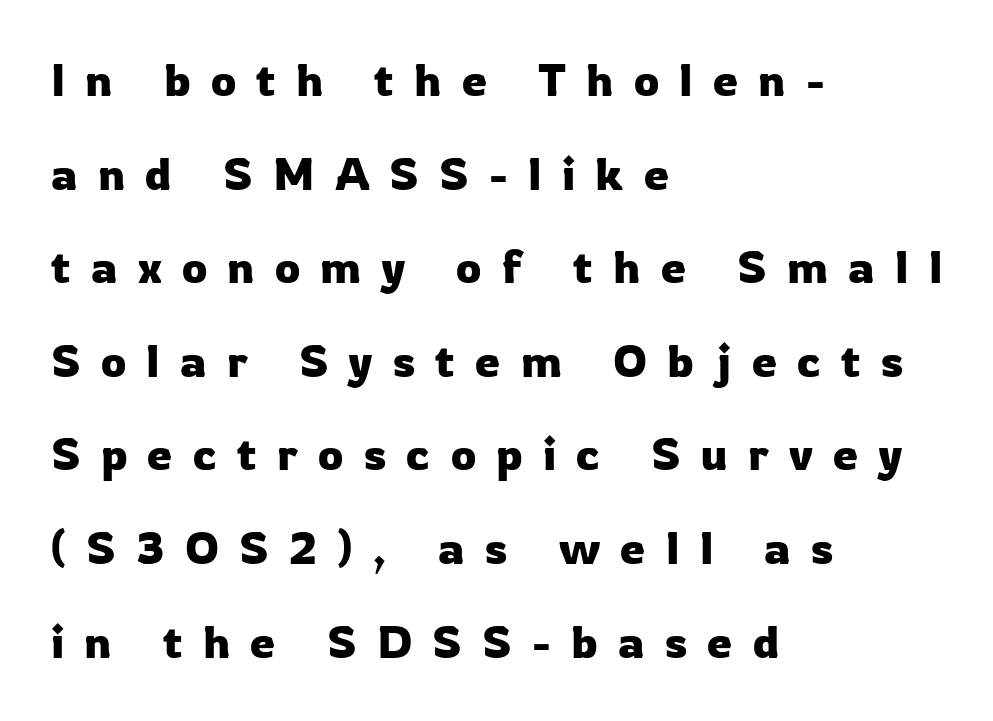
Examine the stroke ends and you'll find no serifs. Decoration check: the copy has no underline. Proportional: the letters do not fall into vertical columns. Airy leading.
